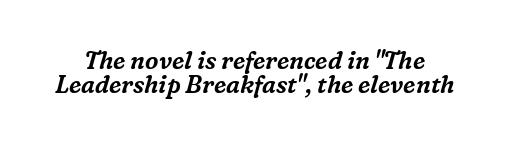
The image shows 24 px text type, italic (leaning right); set tight line spacing (0.98x), normal letter spacing, not underlined.
